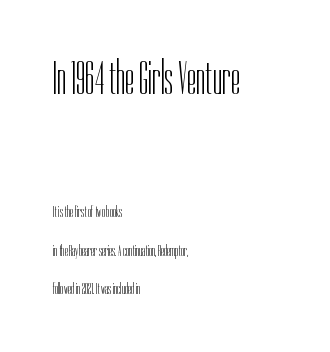
Q: Is the text bold? A: No.
Q: Is the text italic (slanted)? A: No, it is upright.
Q: Is the typeface a serif or a sans-serif typeface? A: Sans-serif.
Q: Is the text underlined? A: No.
Q: How is the paragraph aligned? A: Left-aligned.
Q: Is the spacing between letters normal or unusually wide? A: Normal.
Q: Is the spacing between lines tight, normal or loose? A: Loose.
Q: Which block of text is set in a larger size, the first (top) or the second (bottom)? A: The first (top) one.
Q: Width (condensed, normal, or wide)? A: Condensed.
Q: Stroke contrast? A: Low.
Q: x-height? A: Medium.
Q: Monospaced? A: No.
